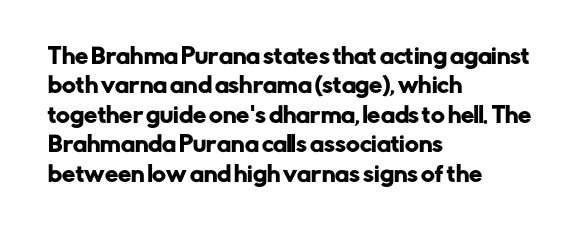
Q: Is the text italic (slanted)? A: No, it is upright.
Q: Is the text underlined? A: No.
Q: How is the paragraph aligned? A: Left-aligned.
Q: Is the spacing between letters normal or unusually wide? A: Normal.
Q: Is the spacing between lines tight, normal or loose? A: Normal.
